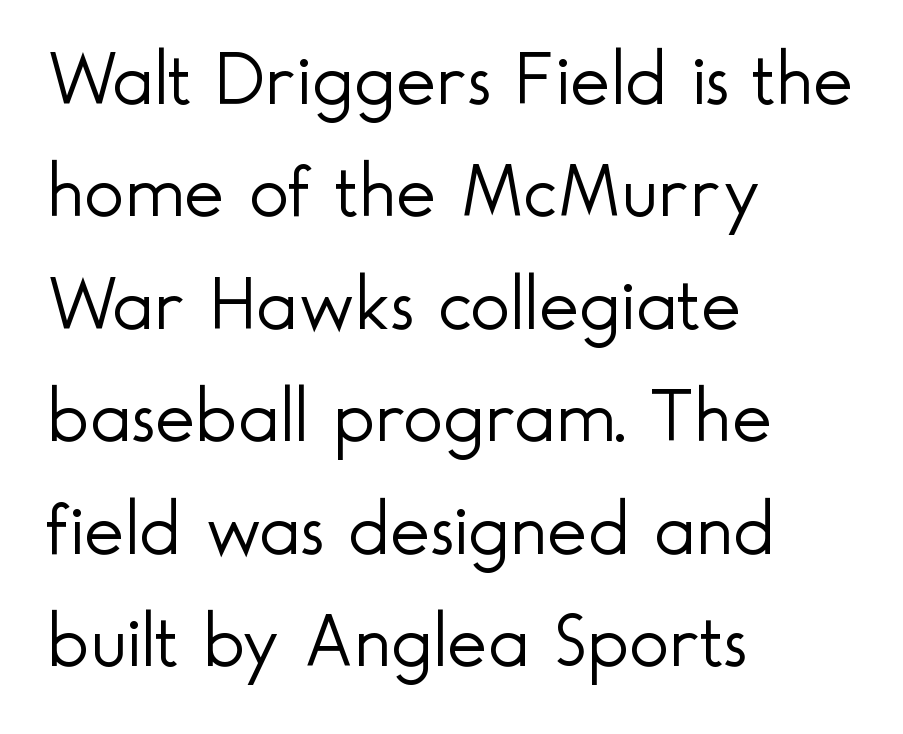
{"serif": "no", "italic": "no", "bold": "no", "weight": "light", "width": "normal", "x_height": "small", "monospaced": "no", "underline": "no", "align": "left", "line_spacing": "normal", "line_spacing_ratio": 1.48, "letter_spacing": "normal", "letter_spacing_em": 0.0, "glyph_px": 76}
